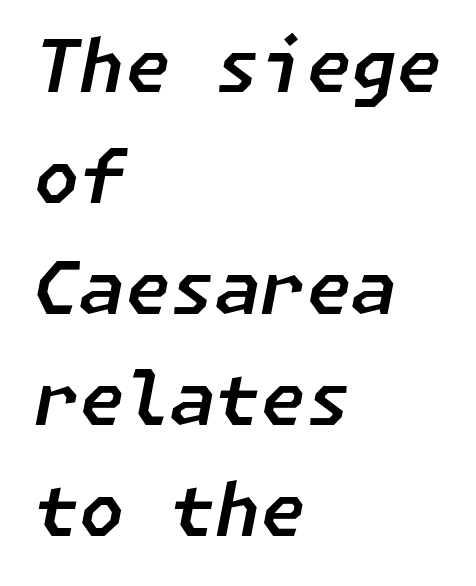
{"italic": "yes", "lean": "right", "slant_degrees": 11, "width": "normal", "stroke_contrast": "low", "x_height": "medium", "underline": "no", "align": "left", "line_spacing": "normal", "line_spacing_ratio": 1.52, "letter_spacing": "normal", "letter_spacing_em": 0.0, "glyph_px": 73}
